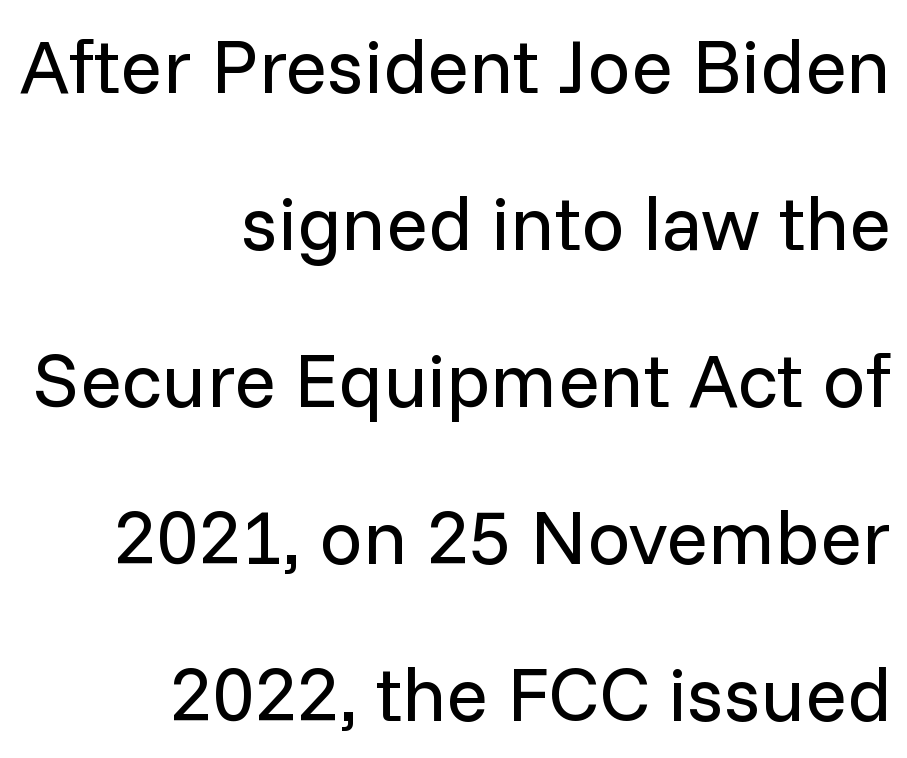
The rag falls on the left side of this text block. Style check: upright. Bold? No — there's no thickening of the strokes. Underlining? Definitely not there. Serifs: no, the terminals of the letterforms are clean.
